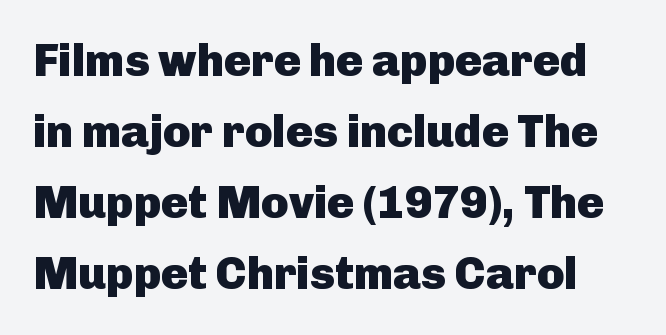
{"serif": "no", "italic": "no", "bold": "yes", "weight": "heavy", "width": "normal", "stroke_contrast": "low", "x_height": "medium", "monospaced": "no", "underline": "no", "line_spacing": "normal", "line_spacing_ratio": 1.58, "letter_spacing": "normal", "letter_spacing_em": 0.0, "glyph_px": 45}
